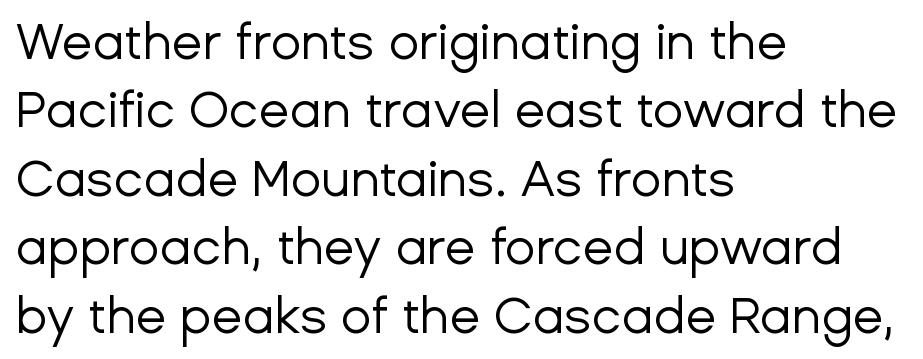
On a weight scale, this lands at 450 or below. Does the type have serifs? No, each stem ends abruptly. This sample is left-justified, so line endings fall wherever the words run out. The designer left line spacing at the default. Looks like regular typesetting: each glyph gets only the width it needs. Descender tails drop into unmarked territory.
